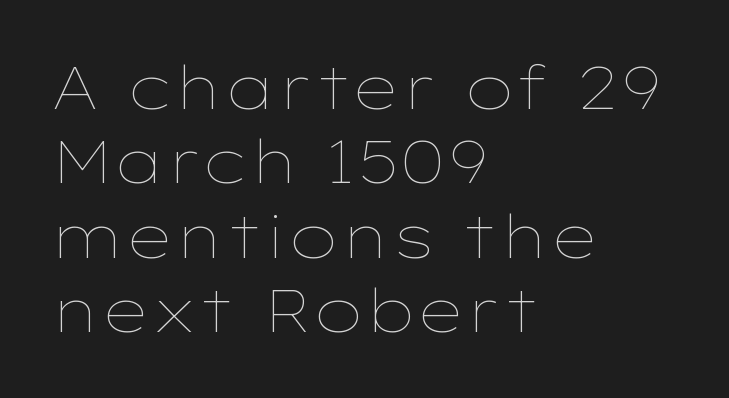
{"italic": "no", "bold": "no", "weight": "thin", "width": "wide", "stroke_contrast": "low", "x_height": "medium", "monospaced": "no", "underline": "no", "align": "left", "line_spacing": "normal", "line_spacing_ratio": 1.26, "letter_spacing": "normal", "letter_spacing_em": 0.0, "glyph_px": 59}
